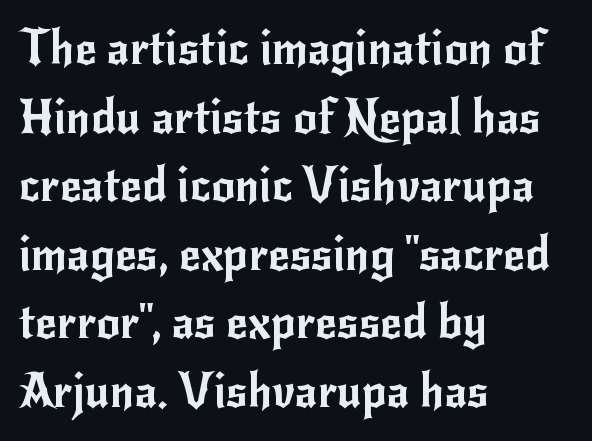
Q: Is the text italic (slanted)? A: No, it is upright.
Q: Is the typeface a serif or a sans-serif typeface? A: Sans-serif.
Q: Is the text underlined? A: No.
Q: How is the paragraph aligned? A: Left-aligned.
Q: Is the spacing between letters normal or unusually wide? A: Normal.
Q: Is the spacing between lines tight, normal or loose? A: Normal.
Q: Width (condensed, normal, or wide)? A: Normal.
Q: Stroke contrast? A: Low.
Q: x-height? A: Small.
Q: Monospaced? A: No.
